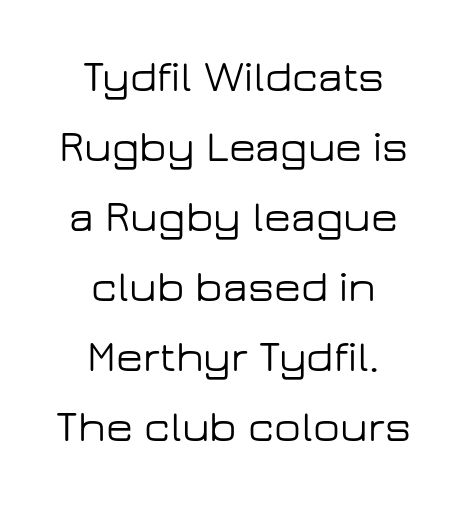
To sum up the face: it is a sans, with no serifs. A typesetter would call this proportional, since set widths differ per character. You could call the tracking neutral — neither tight nor loose. One glance says typical: line gaps are just what's usual. The lines are quadded center. Honestly, there is no underline to notice here at all.
